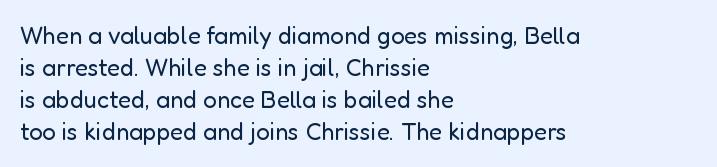
The strip under each line holds only bare page. You could call the tracking neutral — neither tight nor loose. Where is the straight margin? On the left. Upright lettering throughout. The weight tops out at a normal text grade.
